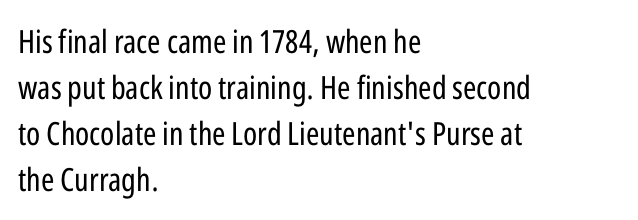
Q: Is the text bold? A: No.
Q: Is the text italic (slanted)? A: No, it is upright.
Q: Is the typeface a serif or a sans-serif typeface? A: Sans-serif.
Q: Is the text underlined? A: No.
Q: How is the paragraph aligned? A: Left-aligned.
Q: Is the spacing between letters normal or unusually wide? A: Normal.
Q: Is the spacing between lines tight, normal or loose? A: Normal.
Q: Width (condensed, normal, or wide)? A: Condensed.
Q: Stroke contrast? A: Low.
Q: x-height? A: Medium.
Q: Monospaced? A: No.
